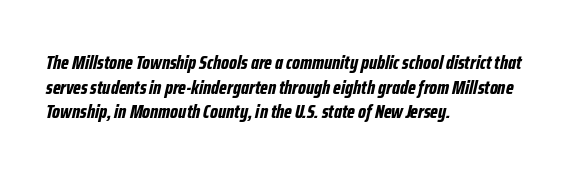
{"italic": "yes", "lean": "right", "slant_degrees": 12, "bold": "yes", "underline": "no", "align": "left", "line_spacing_ratio": 1.23, "letter_spacing": "normal", "letter_spacing_em": 0.0, "glyph_px": 20}
